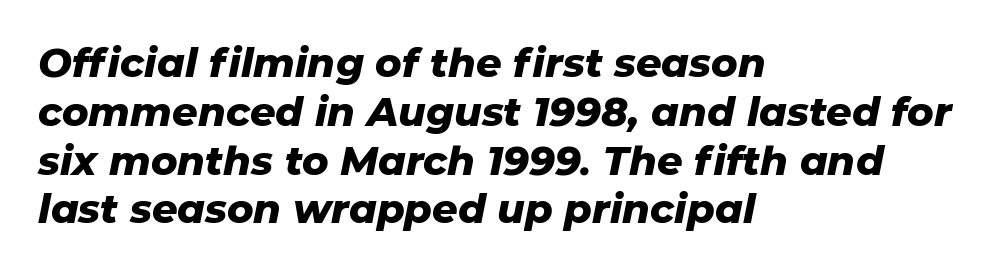
The image shows 40 px heavy type, italic (leaning right); set left-aligned, line spacing 1.22x, normal letter spacing, not underlined; low stroke contrast and a medium x-height.
